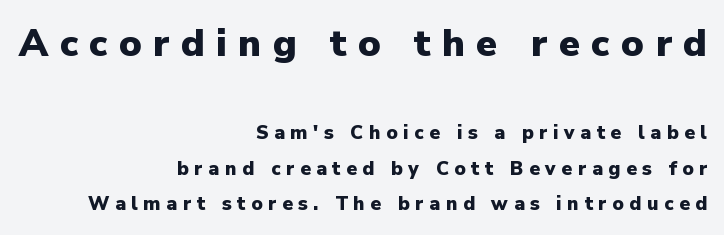
{"serif": "no", "italic": "no", "bold": "yes", "weight": "heavy", "width": "normal", "stroke_contrast": "low", "x_height": "medium", "monospaced": "no", "underline": "no", "align": "right", "line_spacing_ratio": 1.88, "letter_spacing": "wide", "letter_spacing_em": 0.3, "larger_block": "first", "size_ratio": 2.0, "glyph_px": 38}
